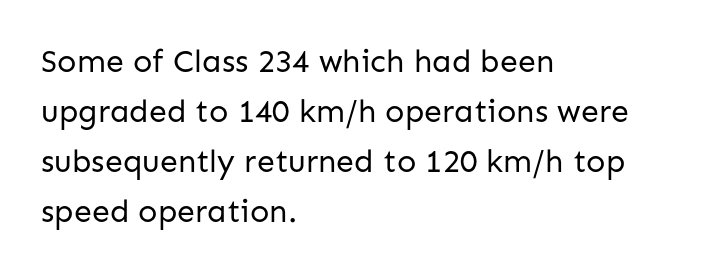
Q: Is the text bold? A: No.
Q: Is the text italic (slanted)? A: No, it is upright.
Q: Is the typeface a serif or a sans-serif typeface? A: Sans-serif.
Q: Is the text underlined? A: No.
Q: How is the paragraph aligned? A: Left-aligned.
Q: Is the spacing between letters normal or unusually wide? A: Normal.
Q: Is the spacing between lines tight, normal or loose? A: Normal.
Q: Width (condensed, normal, or wide)? A: Normal.
Q: Stroke contrast? A: Low.
Q: x-height? A: Medium.
Q: Monospaced? A: No.
